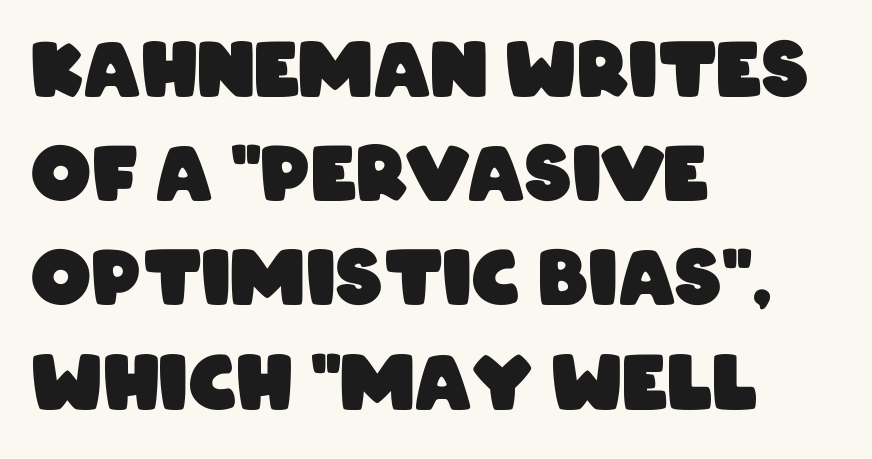
{"serif": "no", "bold": "yes", "weight": "heavy", "width": "condensed", "stroke_contrast": "low", "x_height": "large", "monospaced": "no", "underline": "no", "align": "left", "line_spacing": "normal", "line_spacing_ratio": 1.39, "letter_spacing": "normal", "letter_spacing_em": 0.0, "glyph_px": 75}
